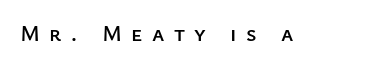
The words here are not underlined. Here the glyphs are tracked loosely, breaking word shapes into spaced letters. Italic: no, the glyphs are upright roman.
